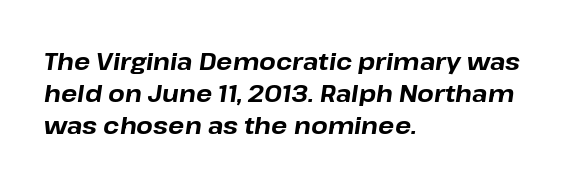
The image shows 24 px bold type, italic (leaning right); set left-aligned, normal line spacing (1.33x), normal letter spacing, not underlined.
